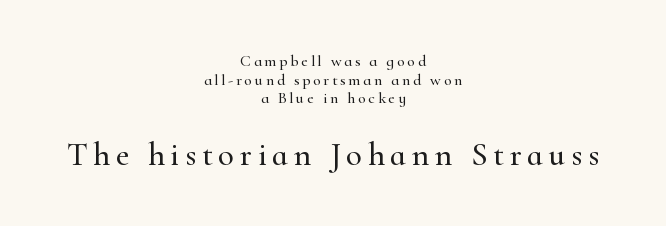
The image shows 33 px serif type, upright; set centered, line spacing 1.17x, not underlined; the second (bottom) block is 2.06x larger; high stroke contrast and a small x-height.
